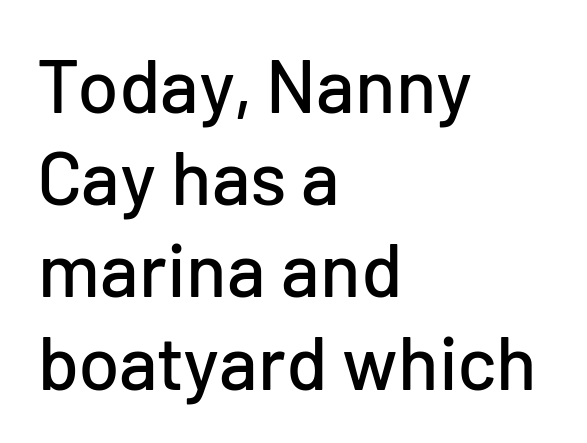
The image shows 75 px sans-serif type, upright; set left-aligned, line spacing 1.23x, normal letter spacing, not underlined; low stroke contrast and a medium x-height.
